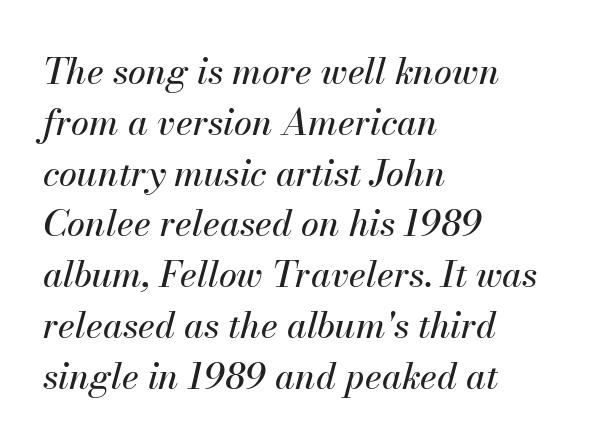
Q: Is the text italic (slanted)? A: Yes, it leans right by about 13 degrees.
Q: Is the text underlined? A: No.
Q: How is the paragraph aligned? A: Left-aligned.
Q: Is the spacing between letters normal or unusually wide? A: Normal.
Q: Is the spacing between lines tight, normal or loose? A: Normal.
Q: Width (condensed, normal, or wide)? A: Normal.
Q: Stroke contrast? A: Medium.
Q: x-height? A: Small.
Q: Monospaced? A: No.
